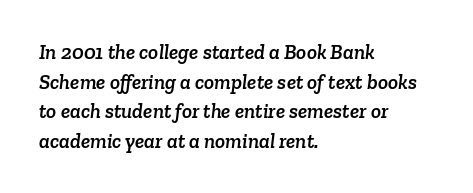
{"underline": "no", "align": "left", "line_spacing": "normal", "line_spacing_ratio": 1.41, "letter_spacing": "normal", "letter_spacing_em": 0.0, "glyph_px": 21}
